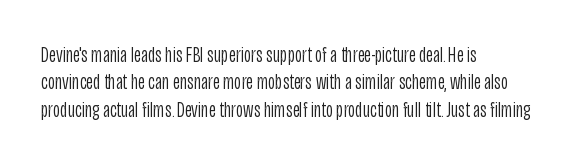
Q: Is the text bold? A: No.
Q: Is the text italic (slanted)? A: No, it is upright.
Q: Is the text underlined? A: No.
Q: How is the paragraph aligned? A: Left-aligned.
Q: Is the spacing between letters normal or unusually wide? A: Normal.
Q: Is the spacing between lines tight, normal or loose? A: Normal.
